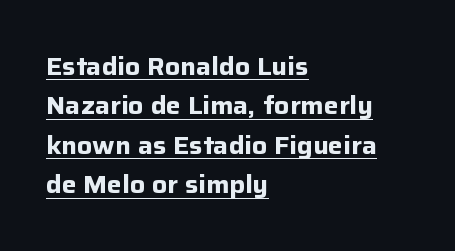
{"italic": "no", "bold": "yes", "underline": "yes", "align": "left", "line_spacing": "normal", "line_spacing_ratio": 1.58, "letter_spacing": "normal", "letter_spacing_em": 0.0, "glyph_px": 25}
